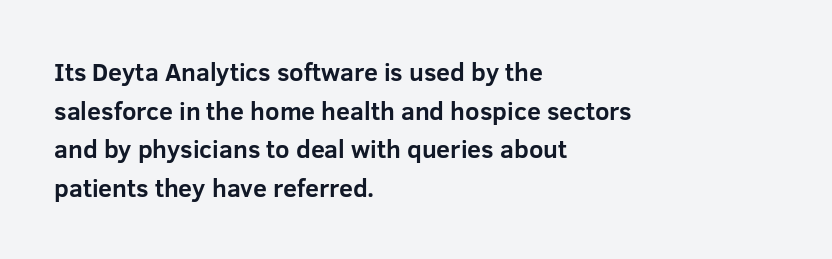
{"italic": "no", "bold": "yes", "underline": "no", "align": "left", "line_spacing": "normal", "line_spacing_ratio": 1.55, "letter_spacing": "normal", "letter_spacing_em": 0.0, "glyph_px": 25}
